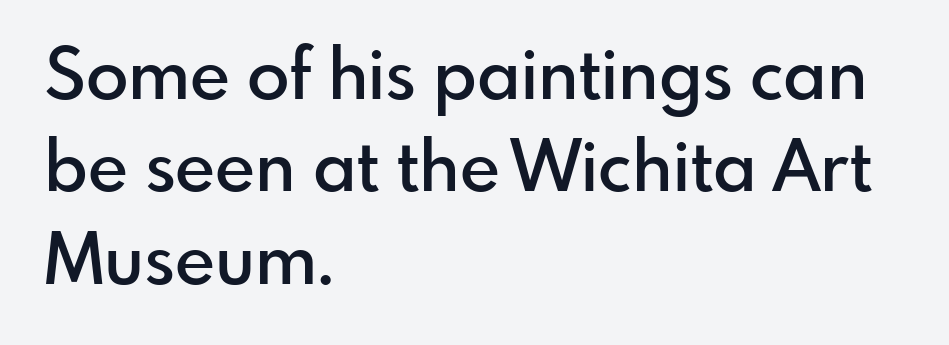
Q: Is the text bold? A: Semi-bold.
Q: Is the text italic (slanted)? A: No, it is upright.
Q: Is the typeface a serif or a sans-serif typeface? A: Sans-serif.
Q: Is the text underlined? A: No.
Q: How is the paragraph aligned? A: Left-aligned.
Q: Is the spacing between letters normal or unusually wide? A: Normal.
Q: Is the spacing between lines tight, normal or loose? A: Normal.
Q: Width (condensed, normal, or wide)? A: Normal.
Q: Stroke contrast? A: Low.
Q: x-height? A: Small.
Q: Monospaced? A: No.
